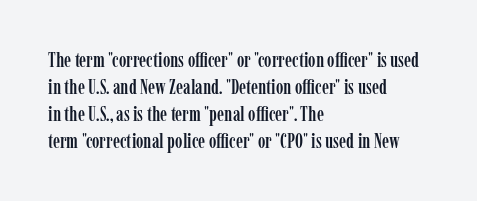
{"italic": "no", "underline": "no", "align": "left", "line_spacing": "normal", "line_spacing_ratio": 1.35, "letter_spacing": "normal", "letter_spacing_em": 0.0, "glyph_px": 20}
